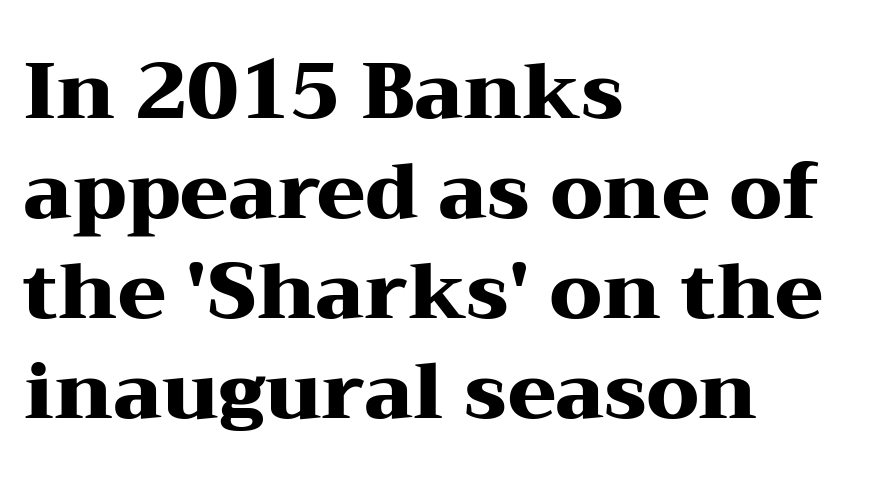
Pretty heavy lettering here — definitely bold. Unlike a clean sans, this face finishes its strokes with serifs. The tracking reads as untouched default to a designer's eye. The letters stand straight up with perfectly vertical stems. Notice how descenders clear the ascenders below comfortably — that's standard leading.
